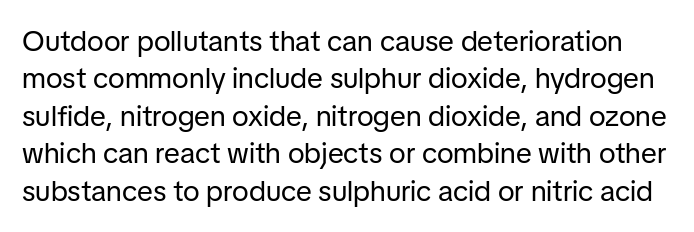
{"serif": "no", "italic": "no", "bold": "no", "weight": "regular", "width": "normal", "stroke_contrast": "low", "x_height": "medium", "monospaced": "no", "underline": "no", "line_spacing": "normal", "line_spacing_ratio": 1.29, "letter_spacing": "normal", "letter_spacing_em": 0.0, "glyph_px": 29}
